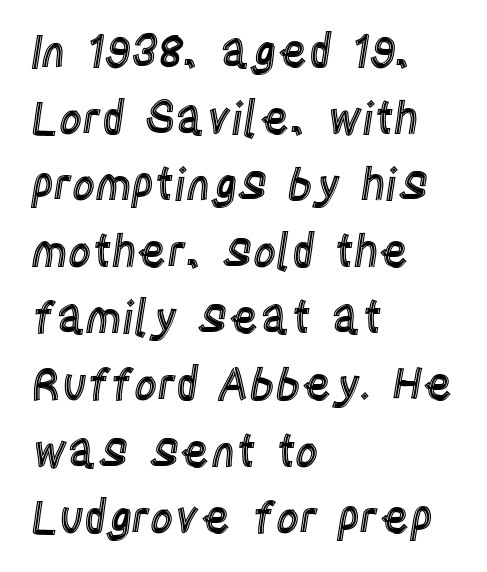
The image shows 45 px condensed type; set left-aligned, normal line spacing (1.48x), normal letter spacing, not underlined; a large x-height.
